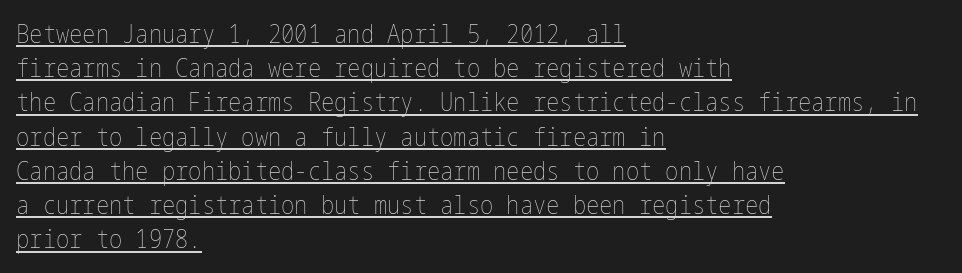
Characters remain perfectly vertical along every line. The passage shown stacks its lines at a standard gap. Alignment: flush left. Short note: letters normally spaced.
